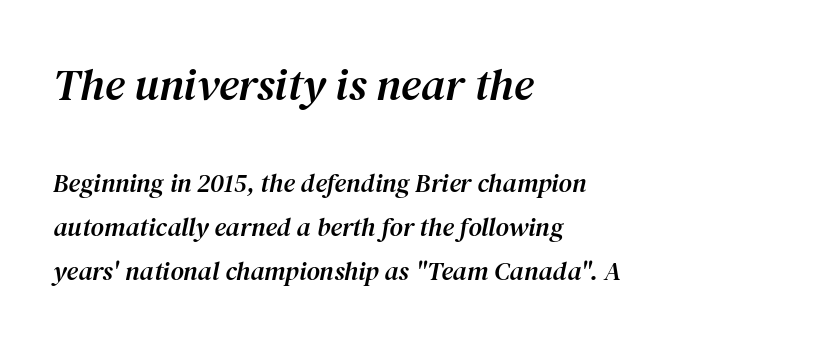
Q: Is the text italic (slanted)? A: Yes, it leans right by about 12 degrees.
Q: Is the typeface a serif or a sans-serif typeface? A: Serif.
Q: Is the text underlined? A: No.
Q: How is the paragraph aligned? A: Left-aligned.
Q: Is the spacing between letters normal or unusually wide? A: Normal.
Q: Is the spacing between lines tight, normal or loose? A: Normal.
Q: Which block of text is set in a larger size, the first (top) or the second (bottom)? A: The first (top) one.
Q: Width (condensed, normal, or wide)? A: Normal.
Q: Stroke contrast? A: Medium.
Q: x-height? A: Medium.
Q: Monospaced? A: No.
